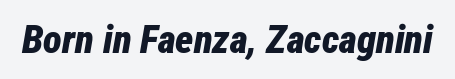
The image shows 39 px bold, condensed type, italic (leaning right); set normal letter spacing, not underlined; low stroke contrast and a medium x-height.
